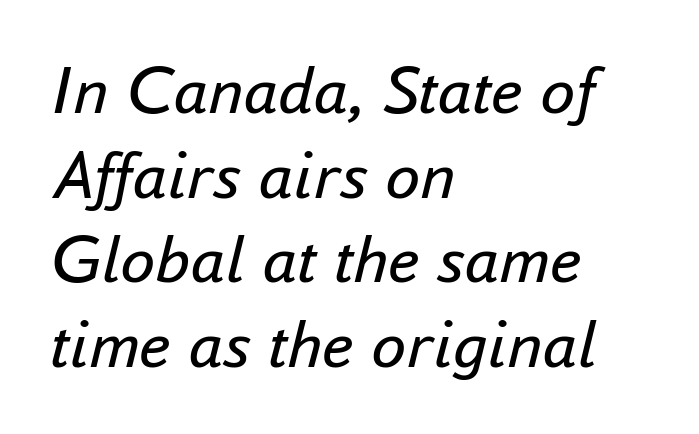
You can tell it's italic because the verticals aren't actually vertical. The type is set solid horizontally, with unmodified tracking. Typeset ragged right — the left edge is the straight one. The space beneath each line is pristine and unruled.
